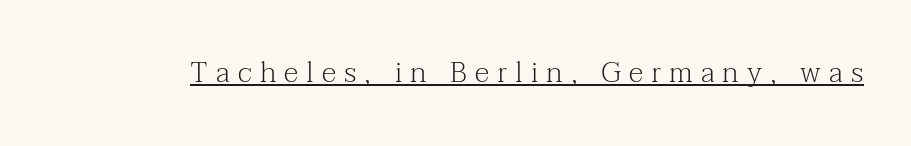
{"serif": "yes", "italic": "no", "bold": "no", "weight": "light", "width": "normal", "stroke_contrast": "medium", "x_height": "medium", "monospaced": "no", "underline": "yes", "letter_spacing": "wide", "letter_spacing_em": 0.28, "glyph_px": 29}
